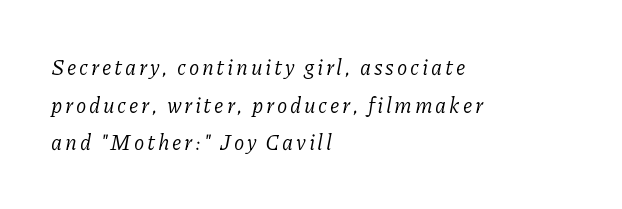
{"italic": "yes", "lean": "right", "slant_degrees": 11, "bold": "no", "underline": "no", "align": "left", "line_spacing_ratio": 1.79, "glyph_px": 21}
